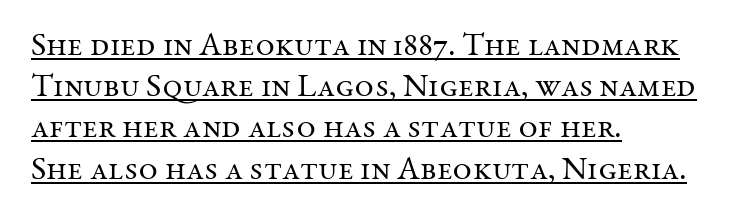
{"serif": "yes", "italic": "no", "bold": "no", "weight": "regular", "width": "normal", "stroke_contrast": "medium", "x_height": "medium", "monospaced": "no", "underline": "yes", "align": "left", "line_spacing": "normal", "line_spacing_ratio": 1.25, "letter_spacing": "normal", "letter_spacing_em": 0.0, "glyph_px": 33}
